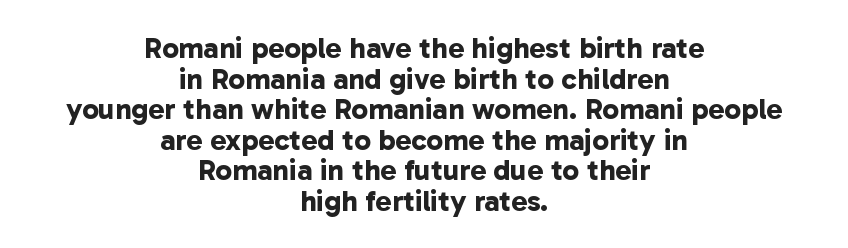
{"serif": "no", "bold": "yes", "weight": "bold", "width": "normal", "stroke_contrast": "low", "x_height": "medium", "monospaced": "no", "underline": "no", "align": "center", "line_spacing": "tight", "line_spacing_ratio": 1.02, "letter_spacing": "normal", "letter_spacing_em": 0.0, "glyph_px": 30}
